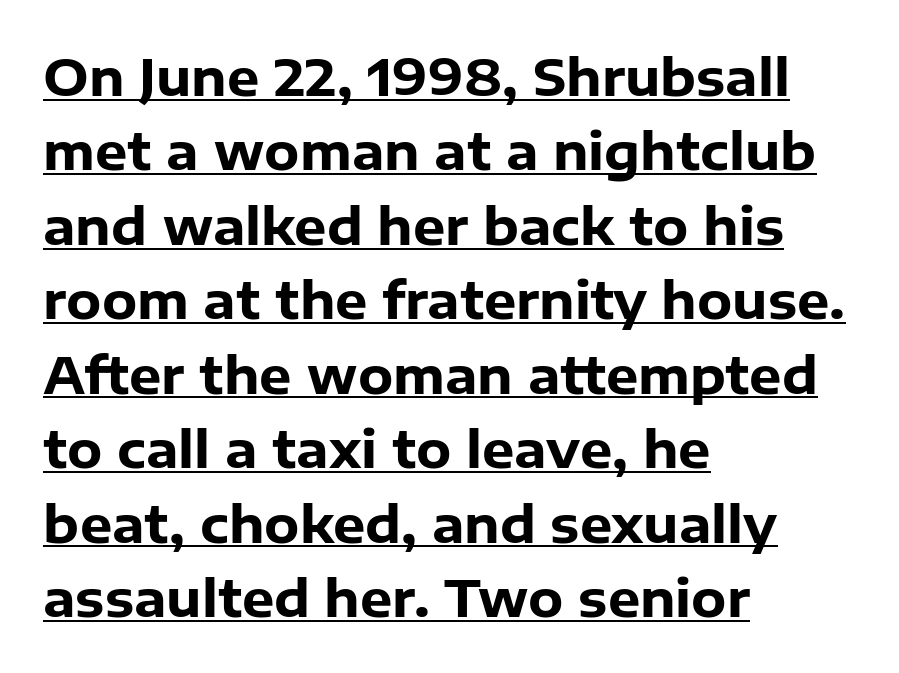
The image shows 51 px heavy sans-serif type, upright; set left-aligned, normal line spacing (1.46x), normal letter spacing, underlined; low stroke contrast and a medium x-height.
